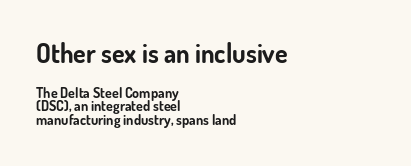
Q: Is the text bold? A: Yes.
Q: Is the text italic (slanted)? A: No, it is upright.
Q: Is the text underlined? A: No.
Q: How is the paragraph aligned? A: Left-aligned.
Q: Is the spacing between letters normal or unusually wide? A: Normal.
Q: Is the spacing between lines tight, normal or loose? A: Tight.
Q: Which block of text is set in a larger size, the first (top) or the second (bottom)? A: The first (top) one.
